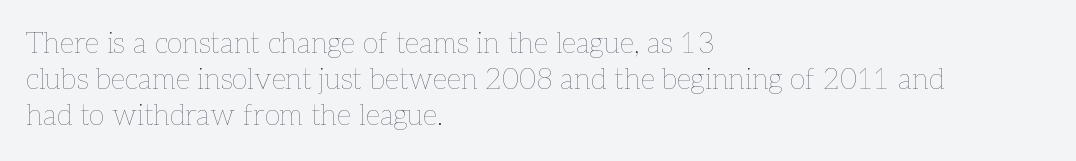
Q: Is the text bold? A: No.
Q: Is the text italic (slanted)? A: No, it is upright.
Q: Is the text underlined? A: No.
Q: How is the paragraph aligned? A: Left-aligned.
Q: Is the spacing between letters normal or unusually wide? A: Normal.
Q: Is the spacing between lines tight, normal or loose? A: Normal.
Q: Width (condensed, normal, or wide)? A: Normal.
Q: Stroke contrast? A: Low.
Q: x-height? A: Medium.
Q: Monospaced? A: No.
